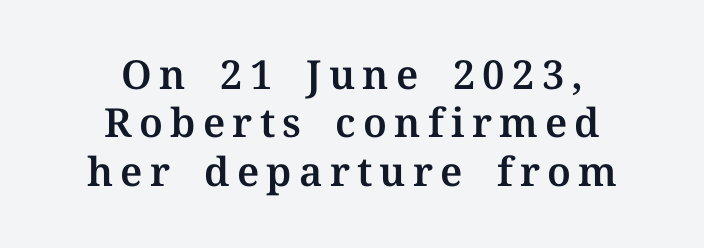
Q: Is the text italic (slanted)? A: No, it is upright.
Q: Is the typeface a serif or a sans-serif typeface? A: Serif.
Q: Is the text underlined? A: No.
Q: How is the paragraph aligned? A: Centered.
Q: Width (condensed, normal, or wide)? A: Normal.
Q: Stroke contrast? A: Medium.
Q: x-height? A: Medium.
Q: Monospaced? A: No.
